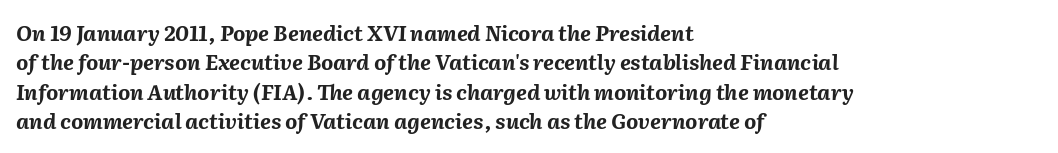
The image shows 21 px bold type, italic (leaning right); set left-aligned, normal line spacing (1.4x), normal letter spacing, not underlined.
